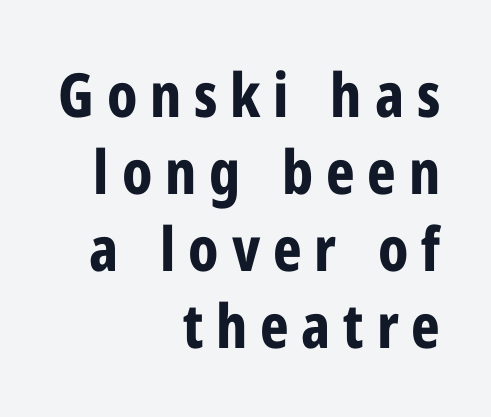
The space between consecutive lines is moderate. Reading down the block, your eye finds every line finishing at a fixed right position. Stroke thickness is high; the sample reads as a true bold. Here the designer chose a conventional face with non-uniform glyph widths. Loose tracking; the words dissolve into strings of separated letters.
